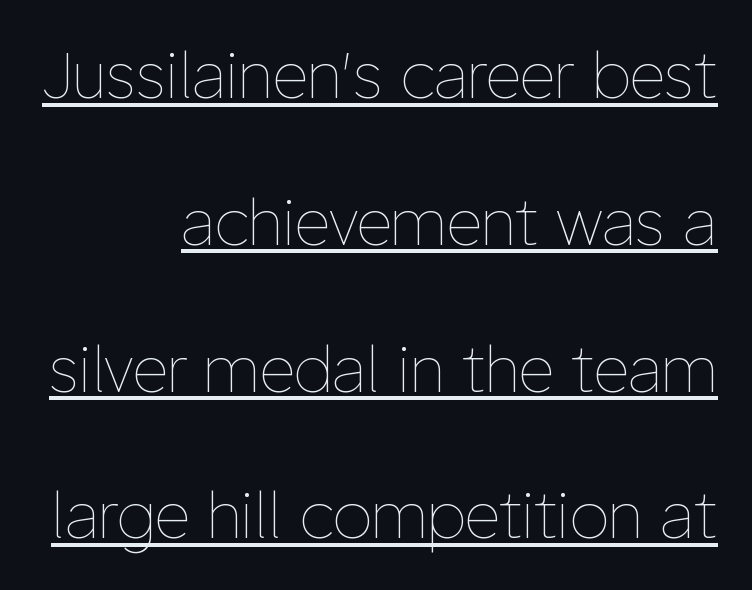
Q: Is the text bold? A: No.
Q: Is the text italic (slanted)? A: No, it is upright.
Q: Is the text underlined? A: Yes.
Q: How is the paragraph aligned? A: Right-aligned.
Q: Is the spacing between letters normal or unusually wide? A: Normal.
Q: Is the spacing between lines tight, normal or loose? A: Loose.
Q: Width (condensed, normal, or wide)? A: Normal.
Q: Stroke contrast? A: Low.
Q: x-height? A: Medium.
Q: Monospaced? A: No.
